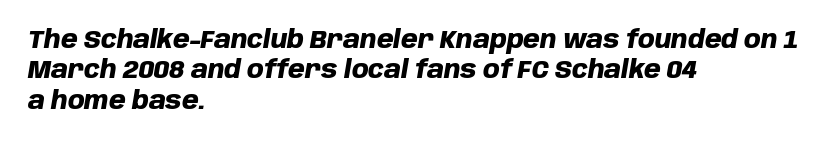
{"italic": "yes", "lean": "right", "slant_degrees": 10, "bold": "yes", "underline": "no", "align": "left", "line_spacing": "normal", "line_spacing_ratio": 1.27, "letter_spacing": "normal", "letter_spacing_em": 0.0, "glyph_px": 24}
